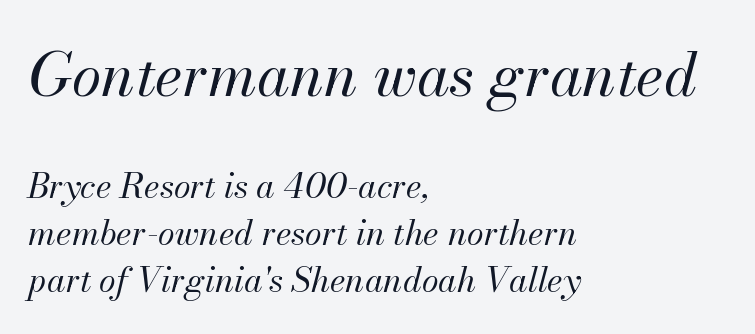
The designer gave the opening block more size than the closing block. Every character sits at an angle, as italics do. The space directly below the letters is spotless. The letterforms sit shoulder to shoulder at normal distance. Think of a printed novel: that variable character pitch is what you see here. Quick note: interline space is typical.
